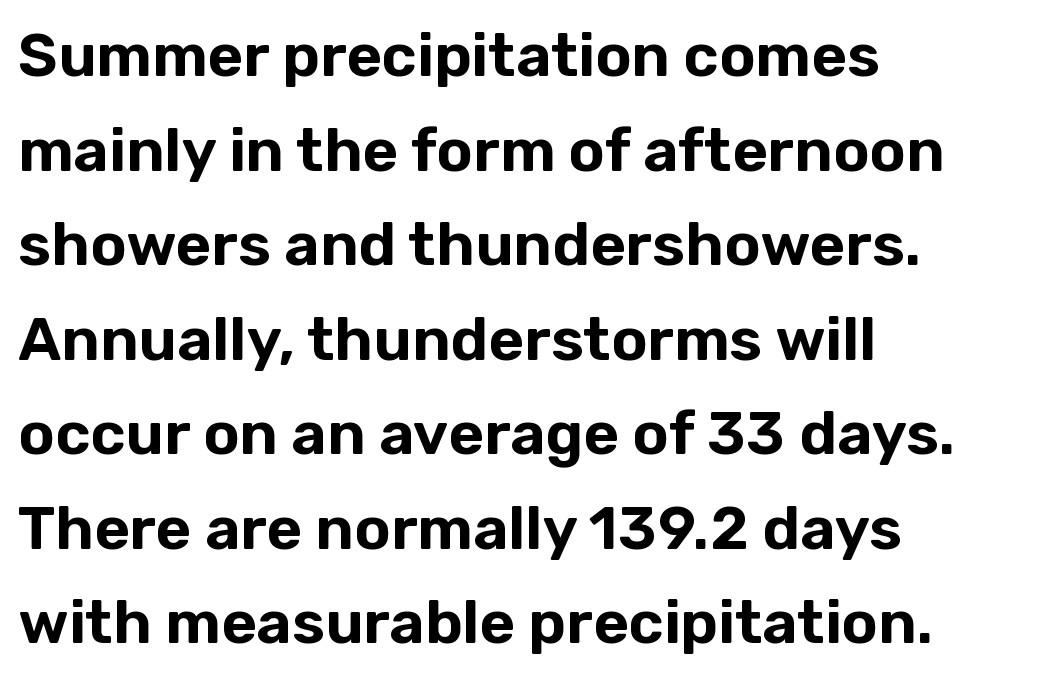
{"serif": "no", "italic": "no", "width": "normal", "stroke_contrast": "low", "x_height": "medium", "monospaced": "no", "underline": "no", "align": "left", "line_spacing": "normal", "line_spacing_ratio": 1.55, "letter_spacing": "normal", "letter_spacing_em": 0.0, "glyph_px": 61}
